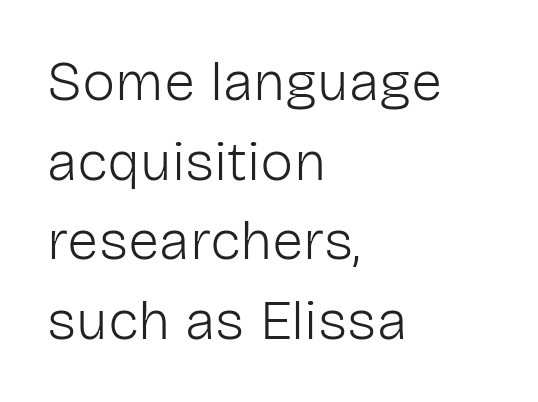
The image shows 56 px light sans-serif type, upright; set left-aligned, normal line spacing (1.42x), normal letter spacing, not underlined; low stroke contrast and a medium x-height.
